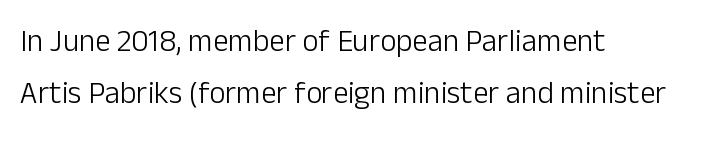
The image shows 31 px light sans-serif type, upright; set left-aligned, normal line spacing (1.67x), normal letter spacing, not underlined; low stroke contrast and a medium x-height.
